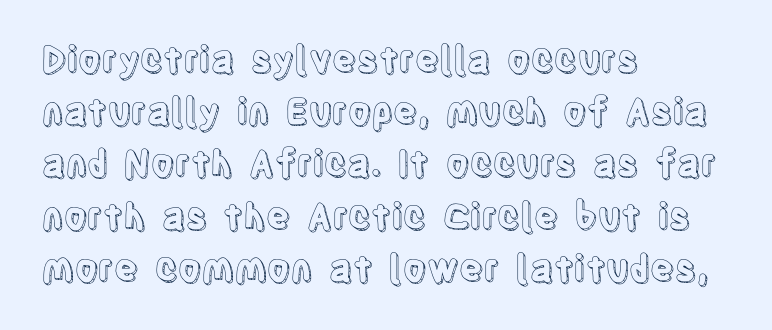
Nothing unusual about the tracking: characters are spaced as the font intends. No word sits above an underline. Each new line begins a customary step beneath the previous one. Every row of glyphs begins at an identical x-position on the left.
